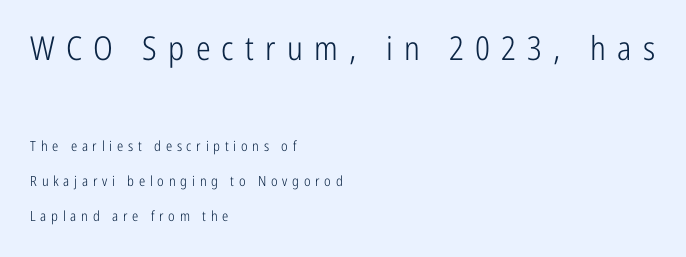
Q: Is the text bold? A: No.
Q: Is the text italic (slanted)? A: No, it is upright.
Q: Is the typeface a serif or a sans-serif typeface? A: Sans-serif.
Q: Is the text underlined? A: No.
Q: How is the paragraph aligned? A: Left-aligned.
Q: Is the spacing between letters normal or unusually wide? A: Unusually wide.
Q: Is the spacing between lines tight, normal or loose? A: Loose.
Q: Which block of text is set in a larger size, the first (top) or the second (bottom)? A: The first (top) one.
Q: Width (condensed, normal, or wide)? A: Condensed.
Q: Stroke contrast? A: Low.
Q: x-height? A: Medium.
Q: Monospaced? A: No.
